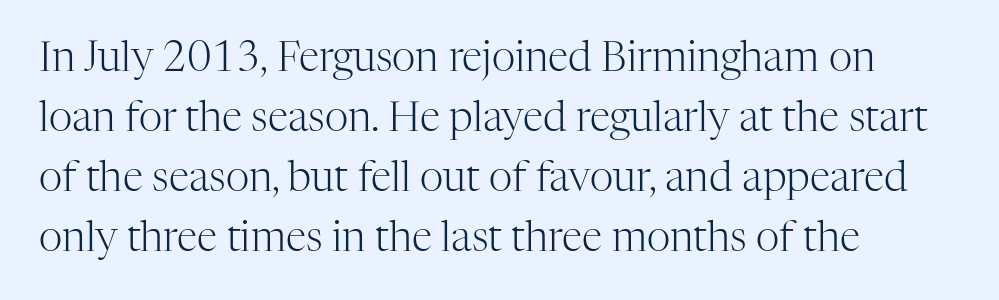
{"serif": "yes", "italic": "no", "bold": "no", "weight": "light", "width": "normal", "stroke_contrast": "high", "x_height": "medium", "monospaced": "no", "underline": "no", "align": "left", "line_spacing": "normal", "line_spacing_ratio": 1.46, "letter_spacing": "normal", "letter_spacing_em": 0.0, "glyph_px": 41}
